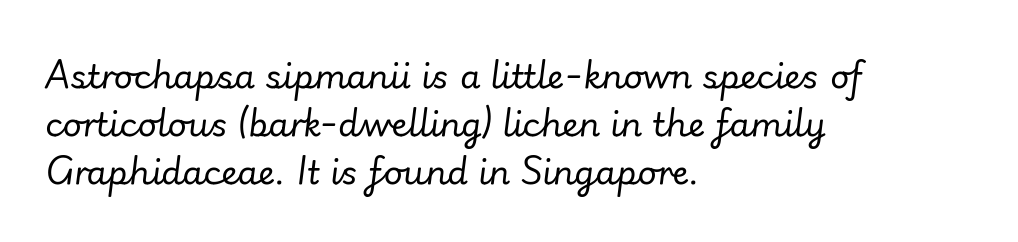
The image shows 33 px regular-weight type, italic (leaning right); set left-aligned, normal line spacing (1.45x), normal letter spacing, not underlined; low stroke contrast and a small x-height.
